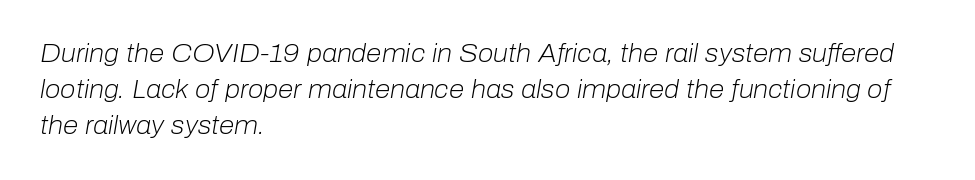
Q: Is the text bold? A: No.
Q: Is the text italic (slanted)? A: Yes, it leans right by about 10 degrees.
Q: Is the text underlined? A: No.
Q: How is the paragraph aligned? A: Left-aligned.
Q: Is the spacing between letters normal or unusually wide? A: Normal.
Q: Is the spacing between lines tight, normal or loose? A: Normal.
